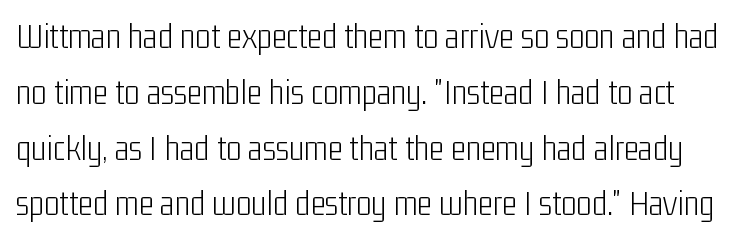
The image shows 36 px light, condensed sans-serif type, upright; set normal line spacing (1.55x), normal letter spacing, not underlined; low stroke contrast and a medium x-height.
